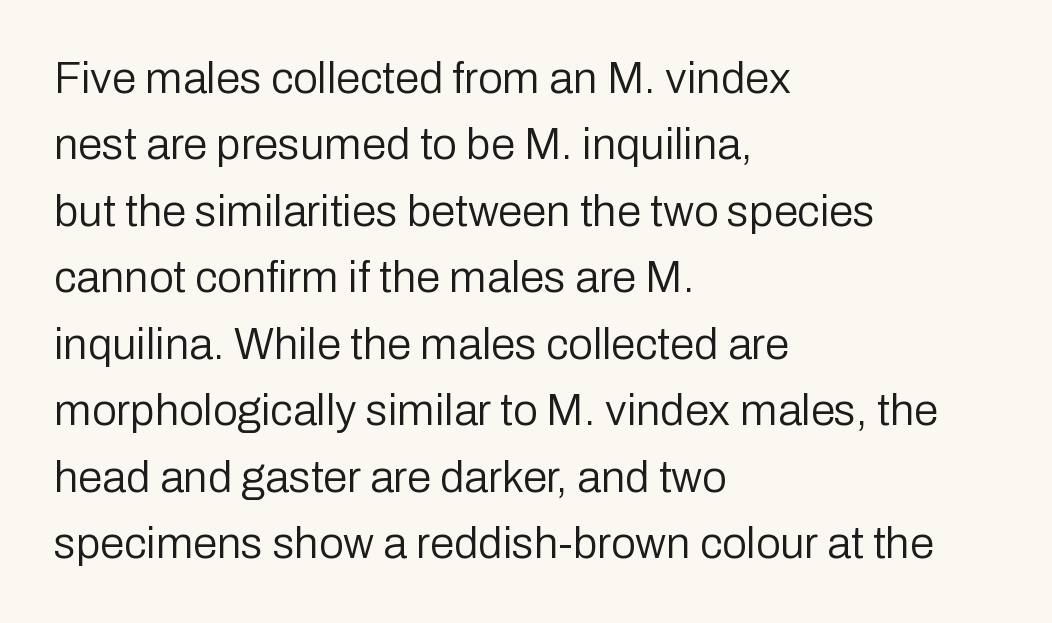
Weight: in the light-to-regular range. A student would call this left alignment; a typographer would say flush left, rag right. Is this a fixed-width face? No — the glyphs have proportional, varying widths. The line texture is even and compact thanks to regular tracking.
